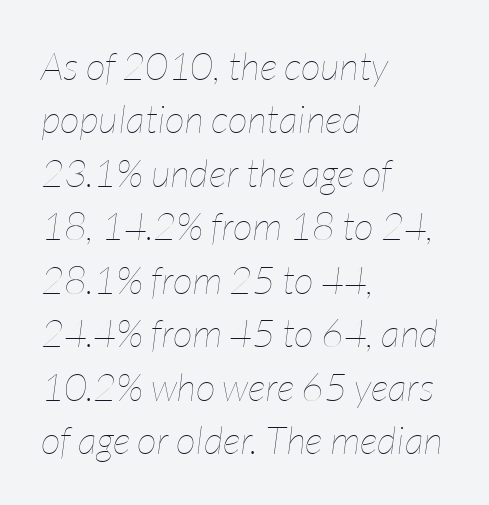
The weight tops out at a normal text grade. The specimen omits any rule beneath the text block's lines. Proportional: the letters do not fall into vertical columns. The letterforms sit shoulder to shoulder at normal distance. Rendered with sloped, italic letterforms.
